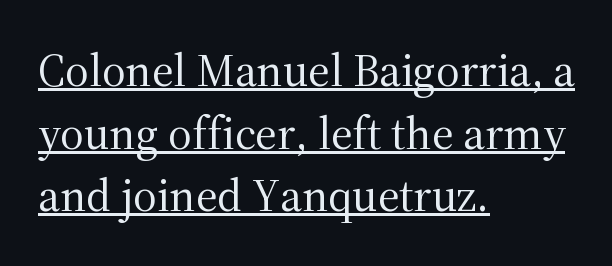
{"serif": "yes", "italic": "no", "bold": "no", "weight": "regular", "width": "normal", "stroke_contrast": "medium", "x_height": "medium", "monospaced": "no", "underline": "yes", "align": "left", "line_spacing": "normal", "line_spacing_ratio": 1.36, "letter_spacing": "normal", "letter_spacing_em": 0.0, "glyph_px": 46}
